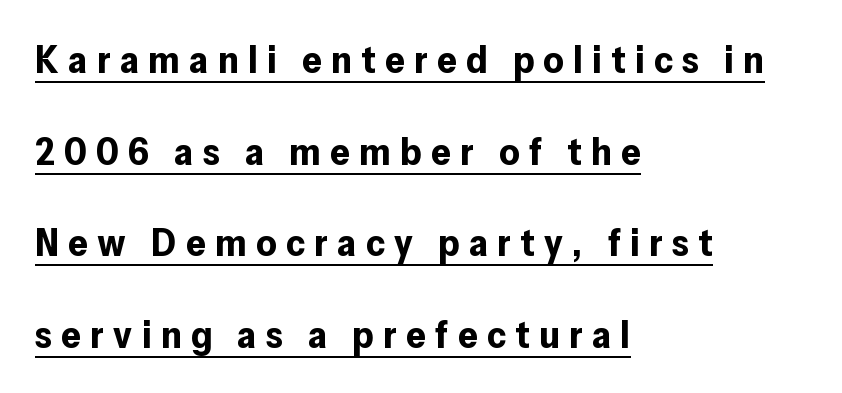
Check where the strokes stop: nothing finishes them off — pure sans. Line starts are locked; line ends wander. Each letter keeps its own natural width here, so spacing adapts to shape. You'd pick this weight for a headline — it's a proper bold. Is there any slant? The stems are plumb.
